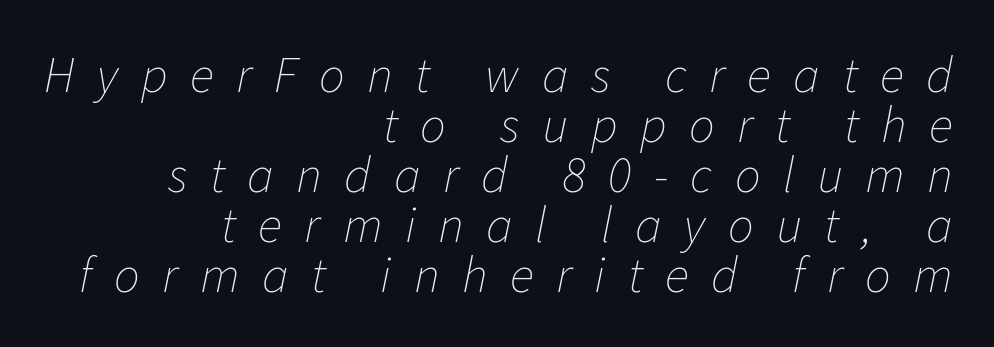
Typeset ragged left — the right edge is the straight one. Designer's note — italics engaged. What stands out about the letter spacing? Its width — letters are far apart. Underlining? Definitely not there. Is the stroke heavy? The answer is a plain regular-or-lighter. Here the designer chose a conventional face with non-uniform glyph widths.
